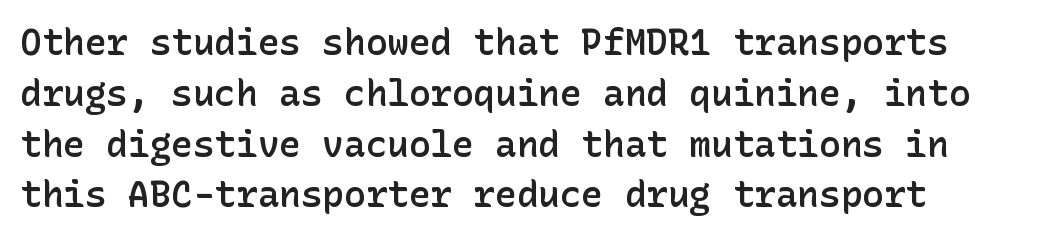
Q: Is the text bold? A: Semi-bold.
Q: Is the text italic (slanted)? A: No, it is upright.
Q: Is the typeface a serif or a sans-serif typeface? A: Sans-serif.
Q: Is the text underlined? A: No.
Q: How is the paragraph aligned? A: Left-aligned.
Q: Is the spacing between letters normal or unusually wide? A: Normal.
Q: Is the spacing between lines tight, normal or loose? A: Normal.
Q: Width (condensed, normal, or wide)? A: Normal.
Q: Stroke contrast? A: Low.
Q: x-height? A: Medium.
